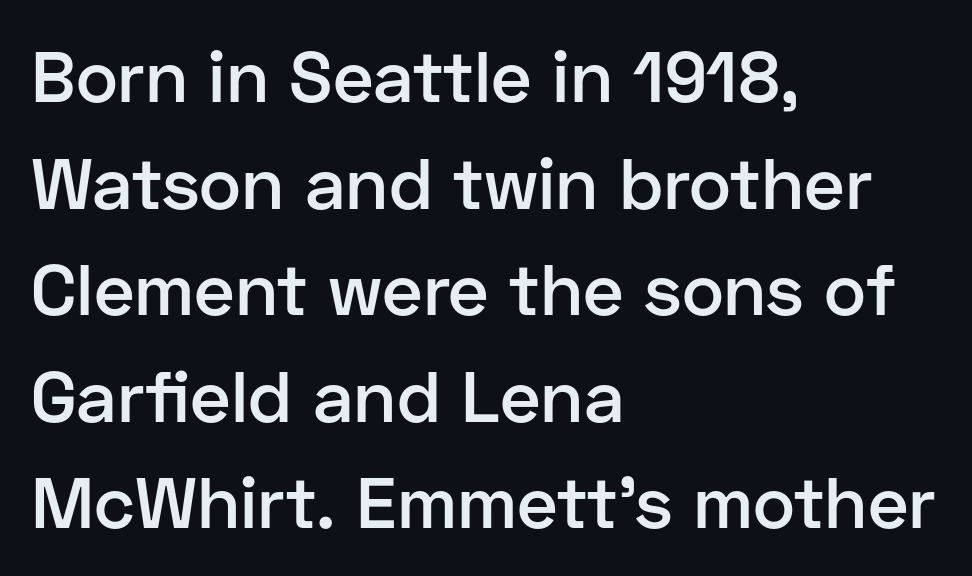
Q: Is the text bold? A: Semi-bold.
Q: Is the text italic (slanted)? A: No, it is upright.
Q: Is the typeface a serif or a sans-serif typeface? A: Sans-serif.
Q: Is the text underlined? A: No.
Q: How is the paragraph aligned? A: Left-aligned.
Q: Is the spacing between letters normal or unusually wide? A: Normal.
Q: Is the spacing between lines tight, normal or loose? A: Normal.
Q: Width (condensed, normal, or wide)? A: Normal.
Q: Stroke contrast? A: Low.
Q: x-height? A: Medium.
Q: Monospaced? A: No.
